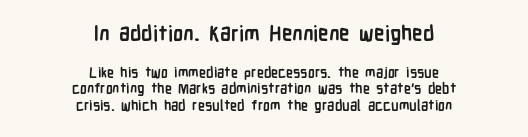
Words float on clear page, feet unadorned. This sample uses plain, unmodified letter spacing. The block sitting higher on the canvas is the one with enlarged characters. Chunky letters — that's bold for sure. The lines are quadded center. The typography opts for an upright posture over an oblique one.
